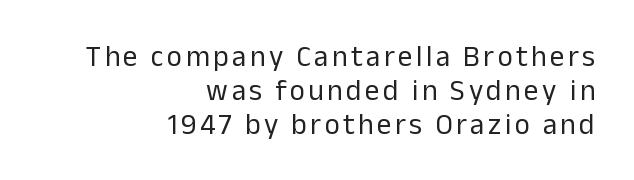
The image shows 29 px regular-weight sans-serif type, upright; set right-aligned, line spacing 1.18x, not underlined; low stroke contrast and a medium x-height.
